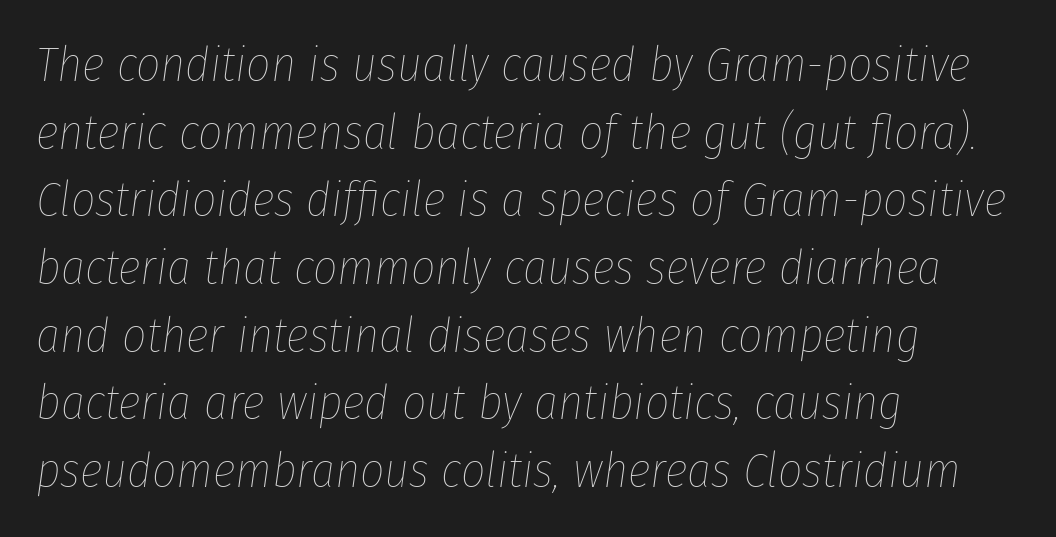
{"italic": "yes", "lean": "right", "slant_degrees": 8, "bold": "no", "weight": "thin", "width": "condensed", "stroke_contrast": "low", "x_height": "medium", "monospaced": "no", "underline": "no", "align": "left", "line_spacing": "normal", "line_spacing_ratio": 1.41, "letter_spacing": "normal", "letter_spacing_em": 0.0, "glyph_px": 48}
